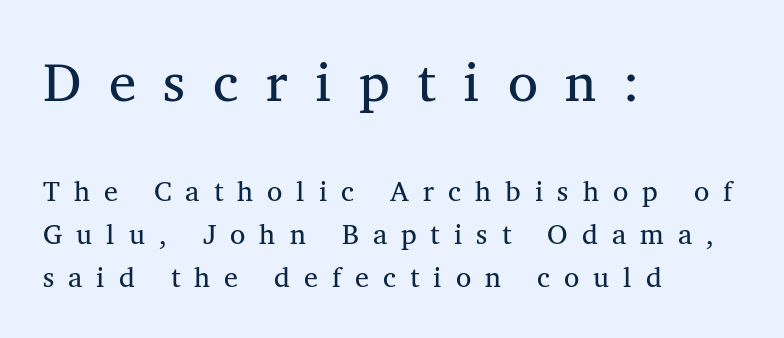
{"serif": "yes", "italic": "no", "bold": "no", "weight": "regular", "width": "normal", "stroke_contrast": "medium", "x_height": "medium", "monospaced": "no", "underline": "no", "align": "left", "line_spacing": "normal", "line_spacing_ratio": 1.53, "letter_spacing": "wide", "letter_spacing_em": 0.5, "larger_block": "first", "size_ratio": 1.96, "glyph_px": 55}
